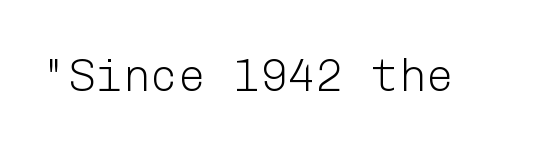
The image shows 46 px light sans-serif type, upright; set normal letter spacing, not underlined; low stroke contrast and a medium x-height.
